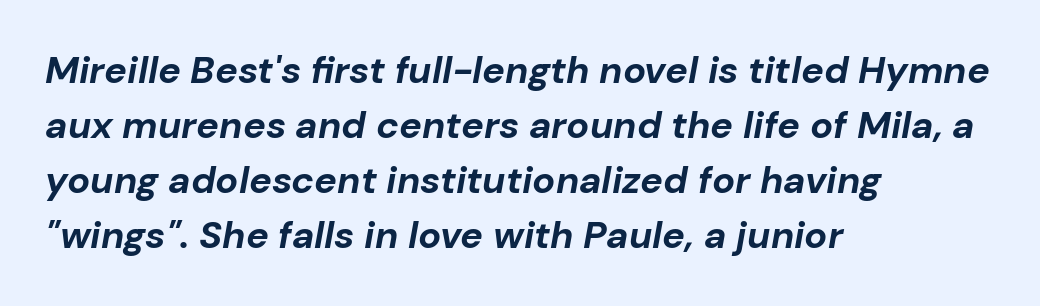
Italic: yes, the glyphs are oblique. Decoration check: the copy has no underline. Weight: bold. The type is set solid horizontally, with unmodified tracking.
